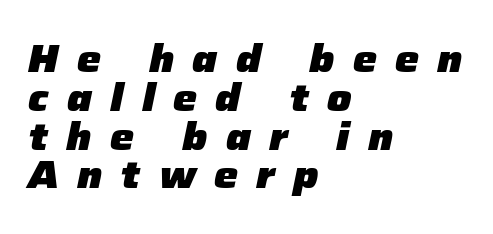
Q: Is the text bold? A: Yes.
Q: Is the text italic (slanted)? A: Yes, it leans right by about 12 degrees.
Q: Is the text underlined? A: No.
Q: How is the paragraph aligned? A: Left-aligned.
Q: Is the spacing between letters normal or unusually wide? A: Unusually wide.
Q: Is the spacing between lines tight, normal or loose? A: Tight.
Q: Width (condensed, normal, or wide)? A: Normal.
Q: Stroke contrast? A: Low.
Q: x-height? A: Medium.
Q: Monospaced? A: No.
